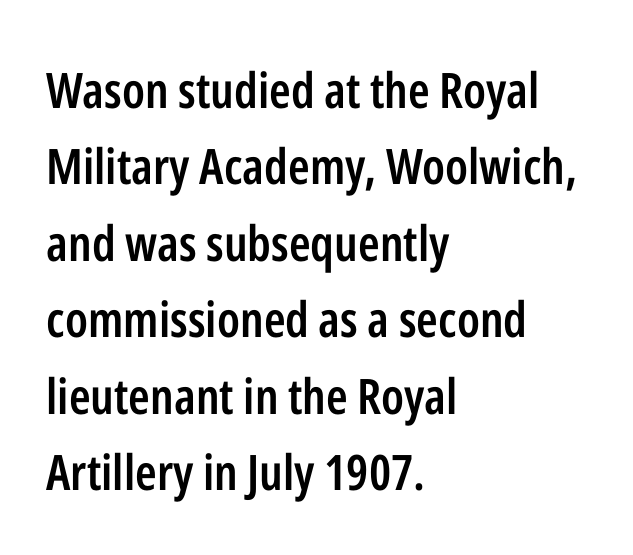
The image shows 49 px semibold, condensed sans-serif type, upright; set left-aligned, normal line spacing (1.56x), normal letter spacing, not underlined; low stroke contrast and a medium x-height.
